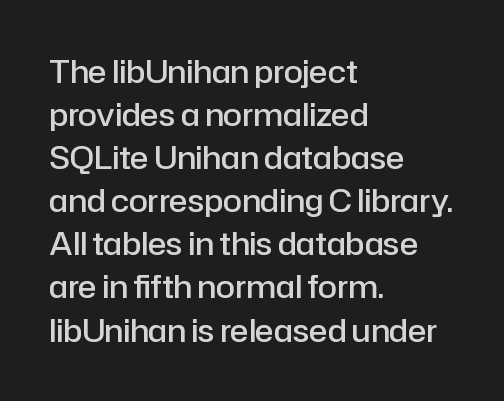
The image shows 31 px semibold sans-serif type, upright; set left-aligned, normal line spacing (1.39x), normal letter spacing, not underlined; low stroke contrast and a medium x-height.
